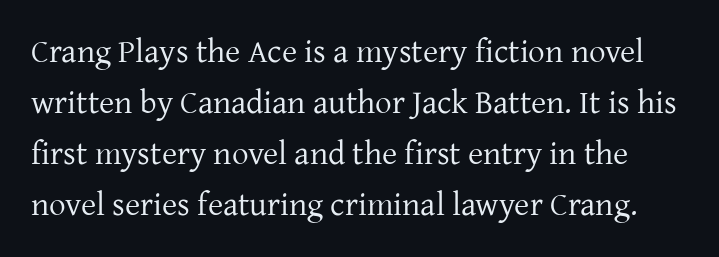
The image shows 33 px regular-weight serif type, upright; set normal line spacing (1.55x), normal letter spacing, not underlined; low stroke contrast and a medium x-height.
